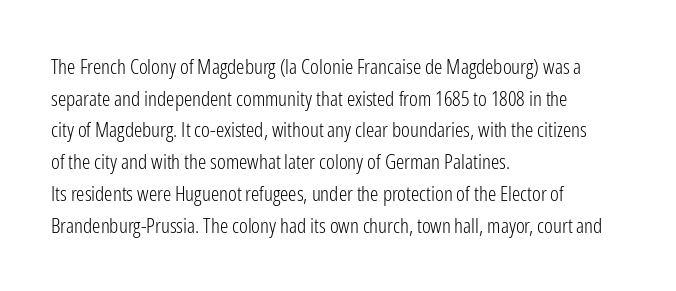
The image shows 21 px text type, upright; set left-aligned, normal line spacing (1.51x), normal letter spacing, not underlined.
